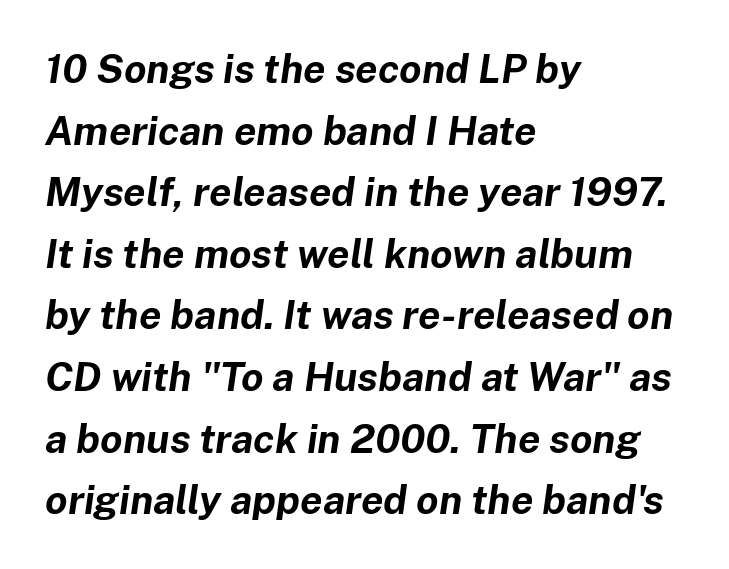
Q: Is the text bold? A: Yes.
Q: Is the text italic (slanted)? A: Yes, it leans right by about 8 degrees.
Q: Is the text underlined? A: No.
Q: How is the paragraph aligned? A: Left-aligned.
Q: Is the spacing between letters normal or unusually wide? A: Normal.
Q: Is the spacing between lines tight, normal or loose? A: Normal.
Q: Width (condensed, normal, or wide)? A: Normal.
Q: Stroke contrast? A: Low.
Q: x-height? A: Medium.
Q: Monospaced? A: No.
